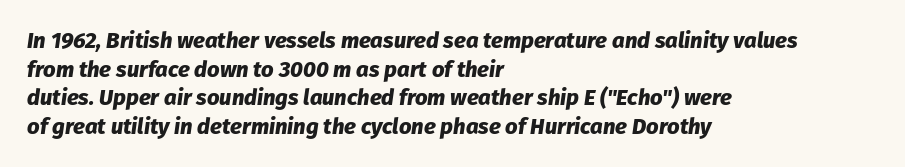
The image shows 22 px bold type, italic (leaning right); set left-aligned, normal line spacing (1.3x), normal letter spacing, not underlined.
